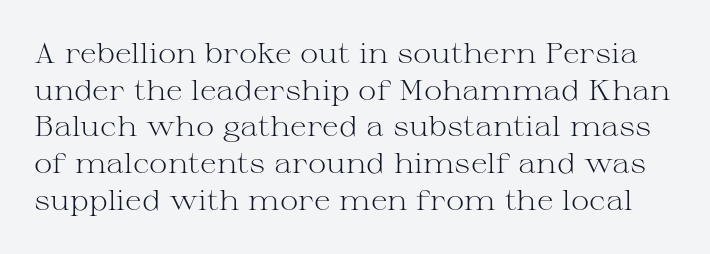
The image shows 28 px light, wide serif type, upright; set normal line spacing (1.31x), normal letter spacing, not underlined; medium stroke contrast and a medium x-height.
